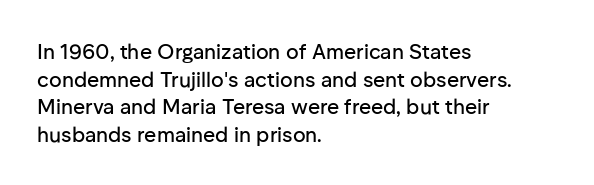
The image shows 21 px text type, upright; set left-aligned, normal line spacing (1.32x), normal letter spacing, not underlined.
